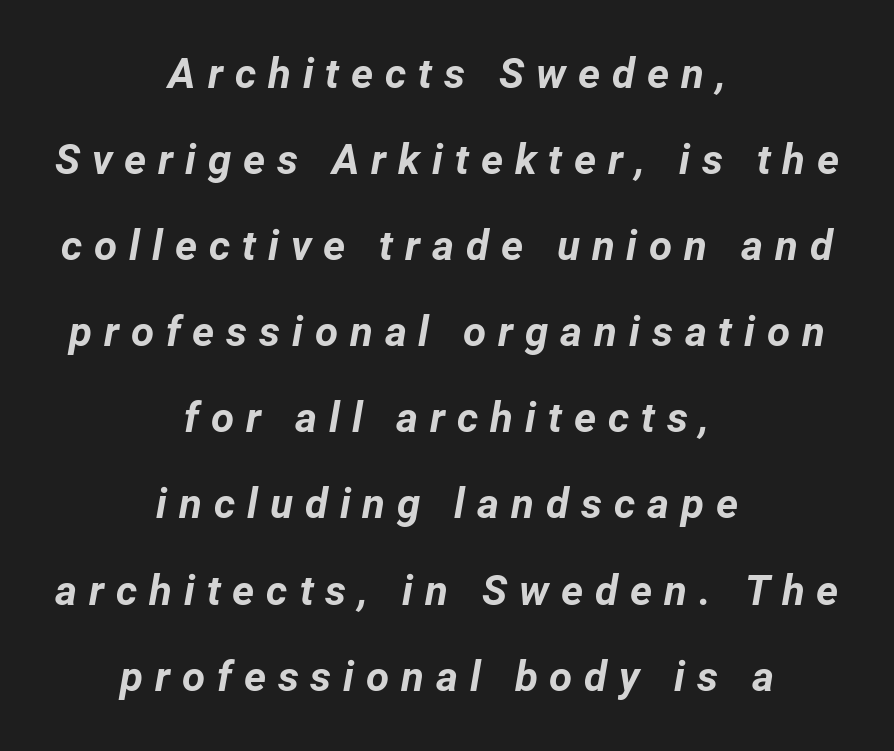
{"italic": "yes", "lean": "right", "slant_degrees": 12, "bold": "yes", "weight": "bold", "width": "normal", "stroke_contrast": "low", "x_height": "medium", "monospaced": "no", "underline": "no", "align": "center", "line_spacing": "loose", "line_spacing_ratio": 2.05, "letter_spacing": "wide", "letter_spacing_em": 0.28, "glyph_px": 42}
